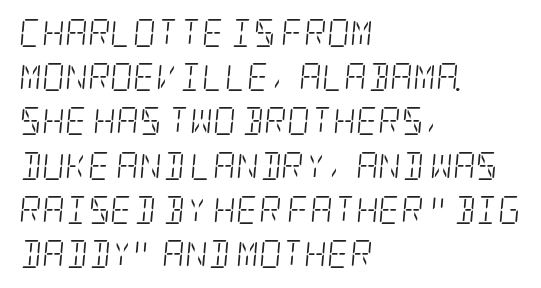
{"serif": "yes", "italic": "yes", "lean": "right", "slant_degrees": 5, "bold": "no", "weight": "light", "width": "condensed", "stroke_contrast": "low", "x_height": "large", "underline": "no", "align": "left", "line_spacing": "normal", "line_spacing_ratio": 1.58, "letter_spacing": "normal", "letter_spacing_em": 0.0, "glyph_px": 28}
